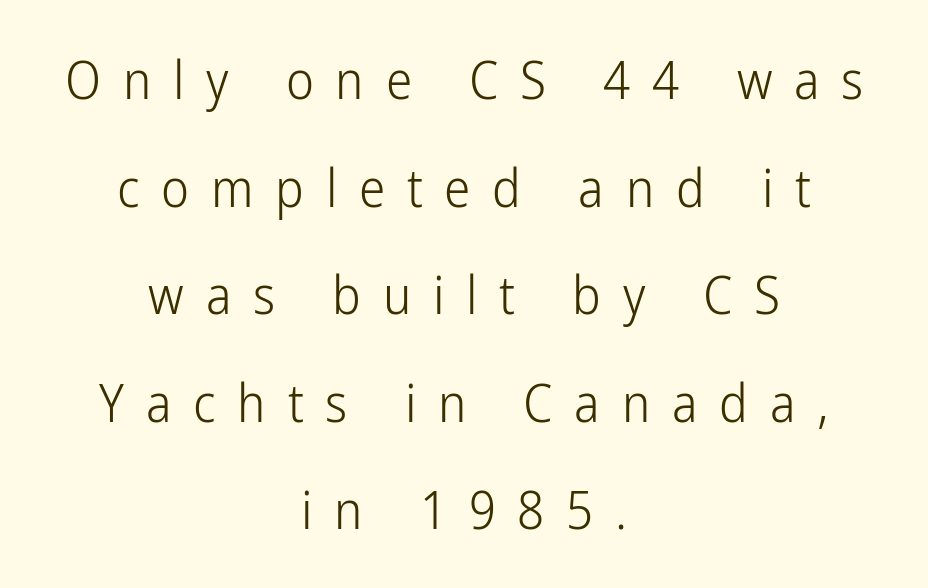
The image shows 53 px light, condensed sans-serif type, upright; set centered, loose line spacing (2.03x), unusually wide letter spacing (+0.41 em), not underlined; low stroke contrast and a medium x-height.
